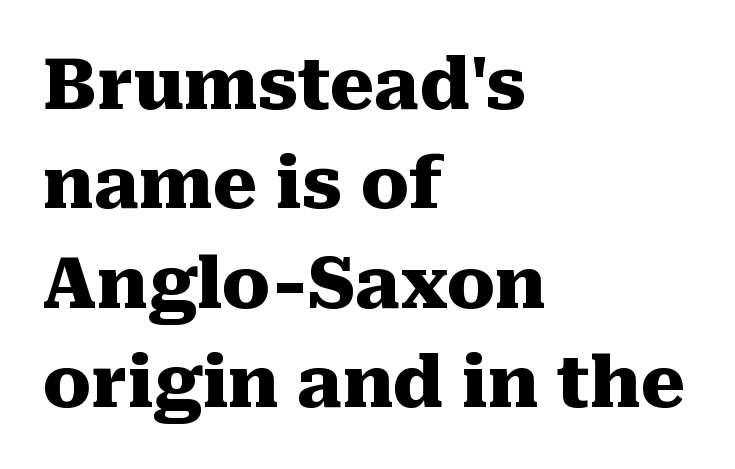
The rendering anchors every line to the left-hand side. Plenty of ink on the page — the face is bold. The line-height multiplier appears to be the usual default. Each word holds together tightly as a unit, with standard inter-letter gaps. Nobody drew a line under any word here.
